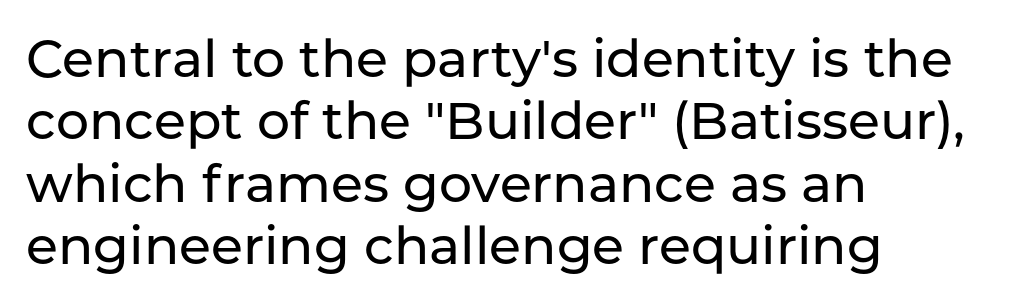
Q: Is the text italic (slanted)? A: No, it is upright.
Q: Is the typeface a serif or a sans-serif typeface? A: Sans-serif.
Q: Is the text underlined? A: No.
Q: How is the paragraph aligned? A: Left-aligned.
Q: Is the spacing between letters normal or unusually wide? A: Normal.
Q: Width (condensed, normal, or wide)? A: Normal.
Q: Stroke contrast? A: Low.
Q: x-height? A: Medium.
Q: Monospaced? A: No.
